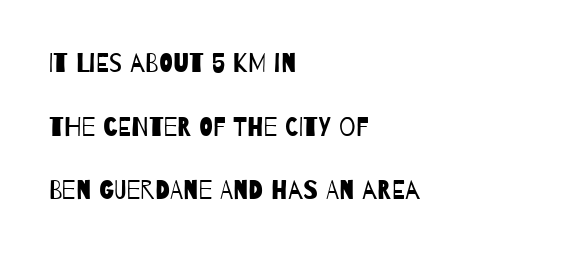
Q: Is the text bold? A: No.
Q: Is the text underlined? A: No.
Q: How is the paragraph aligned? A: Left-aligned.
Q: Is the spacing between letters normal or unusually wide? A: Normal.
Q: Is the spacing between lines tight, normal or loose? A: Loose.
